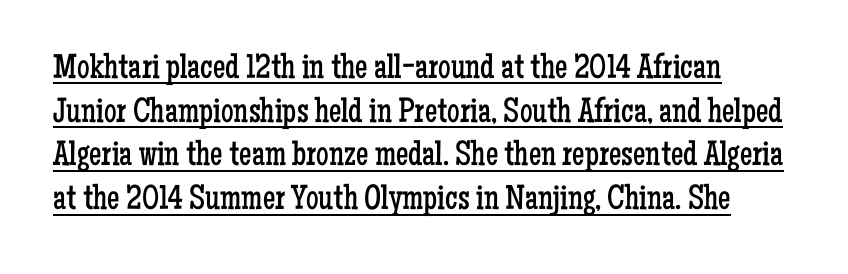
{"serif": "yes", "italic": "no", "bold": "no", "weight": "regular", "width": "condensed", "stroke_contrast": "low", "x_height": "medium", "monospaced": "no", "underline": "yes", "line_spacing": "normal", "line_spacing_ratio": 1.25, "letter_spacing": "normal", "letter_spacing_em": 0.0, "glyph_px": 35}
